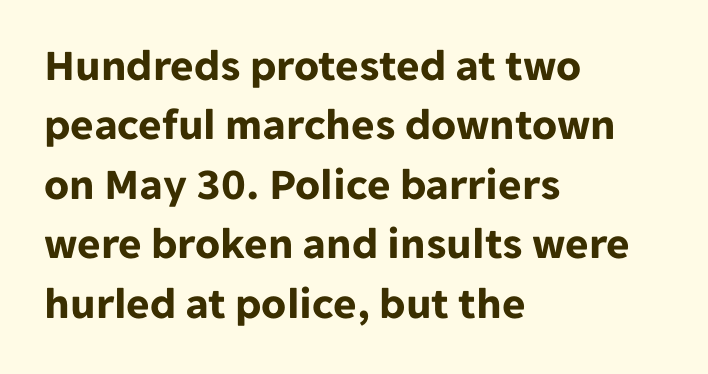
The baseline area is clear. The typesetting leans heavy: a genuine bold. Upright lettering throughout. Students, observe: this is what conventionally led text looks like.
